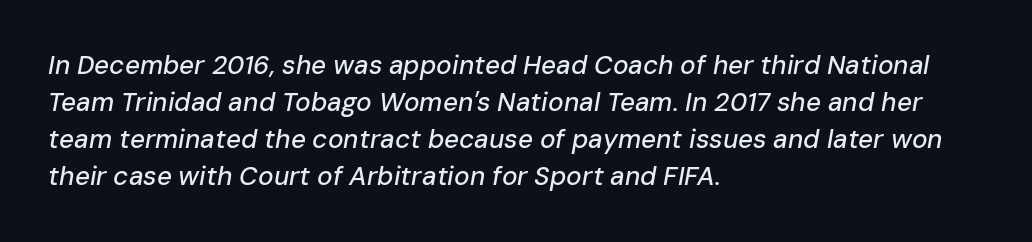
{"italic": "yes", "lean": "right", "slant_degrees": 10, "underline": "no", "align": "left", "line_spacing": "normal", "line_spacing_ratio": 1.42, "letter_spacing": "normal", "letter_spacing_em": 0.0, "glyph_px": 26}
